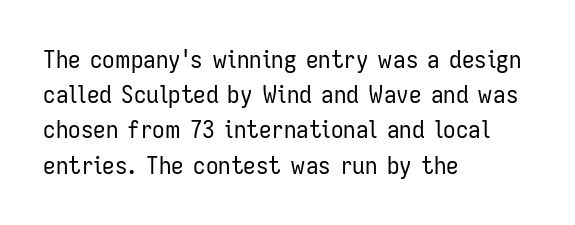
The image shows 25 px text type, upright; set left-aligned, normal line spacing (1.41x), normal letter spacing, not underlined.
